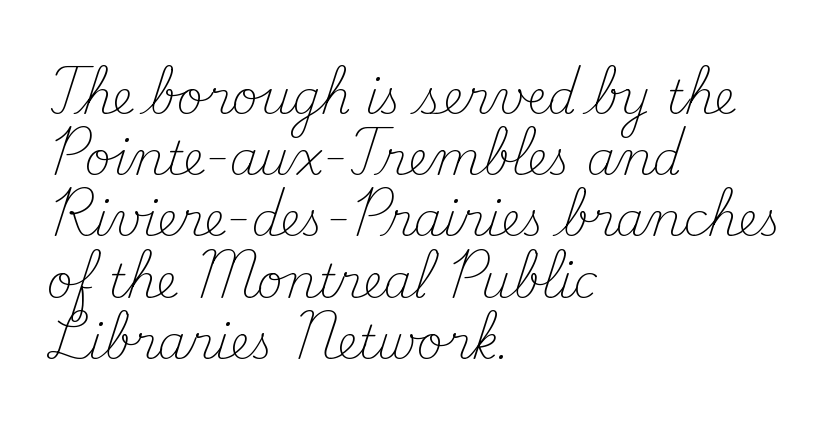
Q: Is the text bold? A: No.
Q: Is the text italic (slanted)? A: Yes.
Q: Is the typeface a serif or a sans-serif typeface? A: Serif.
Q: Is the text underlined? A: No.
Q: How is the paragraph aligned? A: Left-aligned.
Q: Is the spacing between letters normal or unusually wide? A: Normal.
Q: Is the spacing between lines tight, normal or loose? A: Normal.
Q: Width (condensed, normal, or wide)? A: Normal.
Q: Stroke contrast? A: Medium.
Q: x-height? A: Small.
Q: Monospaced? A: No.
